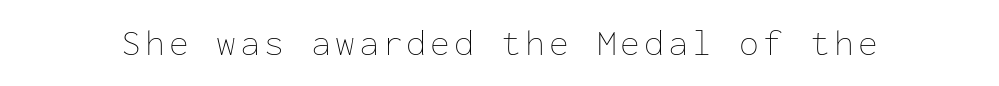
{"italic": "no", "bold": "no", "weight": "thin", "width": "normal", "stroke_contrast": "low", "x_height": "medium", "monospaced": "yes", "underline": "no", "glyph_px": 36}
